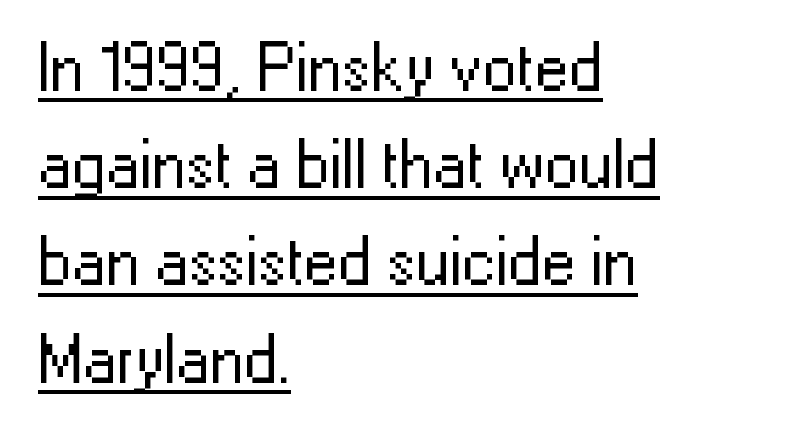
{"serif": "no", "italic": "no", "bold": "no", "weight": "regular", "width": "normal", "stroke_contrast": "low", "x_height": "medium", "monospaced": "no", "underline": "yes", "align": "left", "line_spacing": "normal", "line_spacing_ratio": 1.43, "letter_spacing": "normal", "letter_spacing_em": 0.0, "glyph_px": 68}
